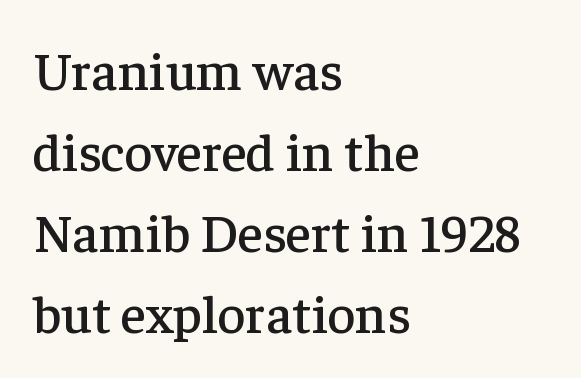
The lines are quadded left. Are there feet on the stems? There are — it's a serif. Quick note: not italic, upright. Plain, unruled lines of type. The face used here is proportionally spaced, like ordinary book or web type. The face used here is rendered with its standard letterfit.
